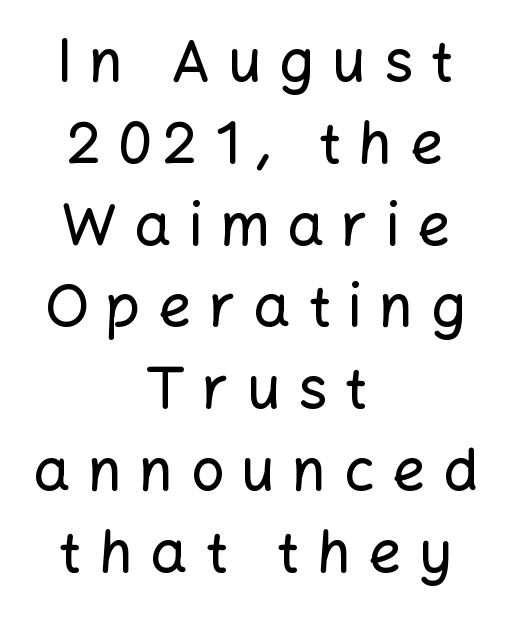
Q: Is the text italic (slanted)? A: No, it is upright.
Q: Is the typeface a serif or a sans-serif typeface? A: Sans-serif.
Q: Is the text underlined? A: No.
Q: How is the paragraph aligned? A: Centered.
Q: Is the spacing between letters normal or unusually wide? A: Unusually wide.
Q: Is the spacing between lines tight, normal or loose? A: Normal.
Q: Width (condensed, normal, or wide)? A: Normal.
Q: Stroke contrast? A: Low.
Q: x-height? A: Medium.
Q: Monospaced? A: No.
